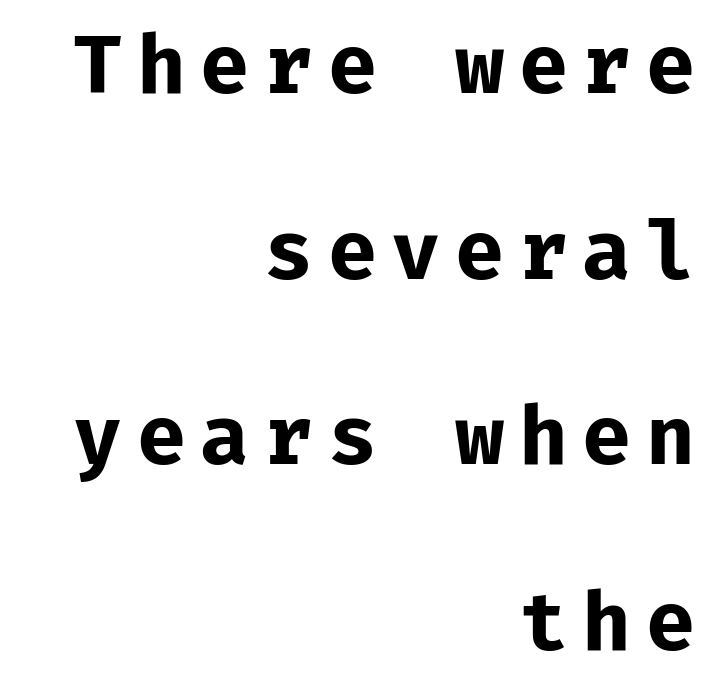
{"serif": "no", "italic": "no", "bold": "yes", "weight": "bold", "width": "normal", "stroke_contrast": "low", "x_height": "medium", "underline": "no", "align": "right", "line_spacing": "loose", "line_spacing_ratio": 2.32, "glyph_px": 80}
